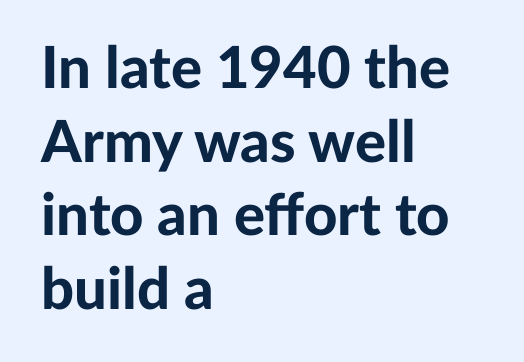
{"serif": "no", "italic": "no", "bold": "yes", "weight": "bold", "width": "normal", "stroke_contrast": "low", "x_height": "medium", "monospaced": "no", "underline": "no", "align": "left", "line_spacing": "normal", "line_spacing_ratio": 1.27, "letter_spacing": "normal", "letter_spacing_em": 0.0, "glyph_px": 58}
